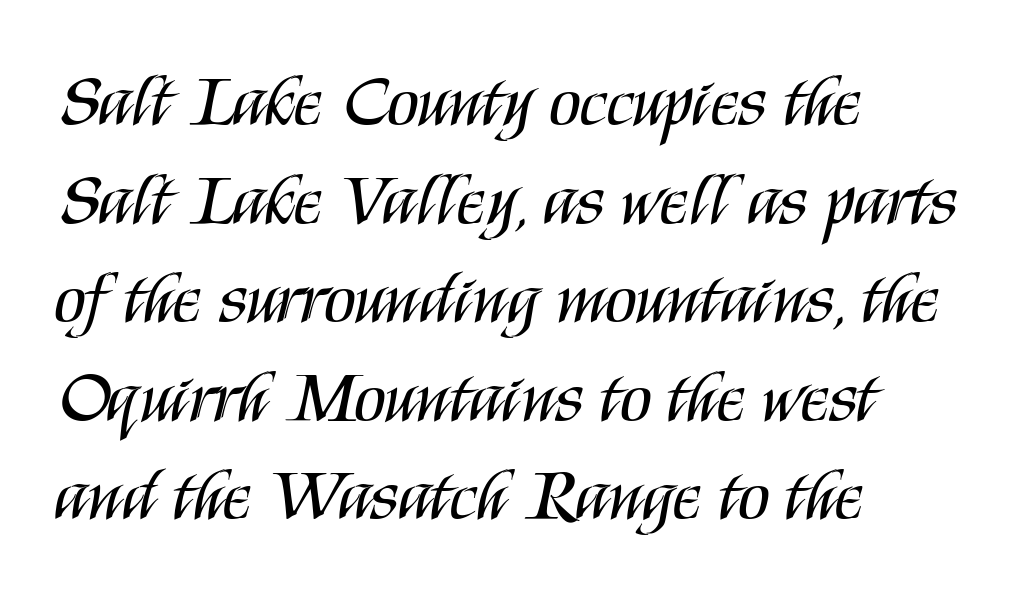
Which margin do the lines hug? The left one — the right edge is uneven. The space directly below the letters is spotless. This sample has the flowing, uneven cadence of proportional lettering. In terms of leading, this rendering sits right in the middle.
